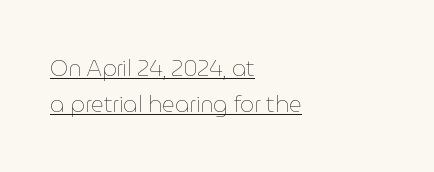
The letters stand upright; this is a roman face. Tracking value appears to be zero — textbook default spacing. Is there much room between lines? A standard amount, neither cramped nor airy. Heaviness? Minimal to ordinary, like unemphasized prose. Quick note: underline on.
